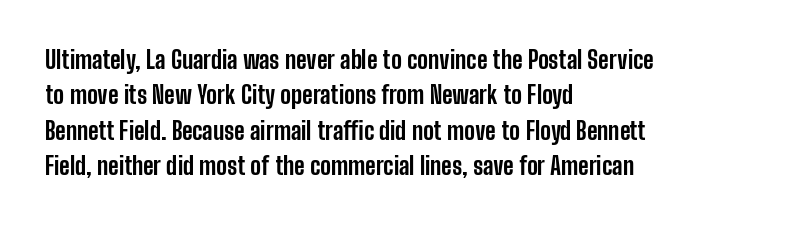
Q: Is the text bold? A: Yes.
Q: Is the text italic (slanted)? A: No, it is upright.
Q: Is the text underlined? A: No.
Q: How is the paragraph aligned? A: Left-aligned.
Q: Is the spacing between letters normal or unusually wide? A: Normal.
Q: Is the spacing between lines tight, normal or loose? A: Normal.
